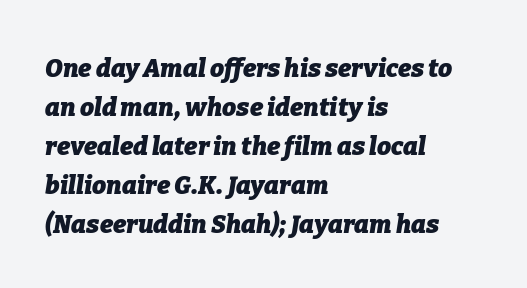
Q: Is the text bold? A: Yes.
Q: Is the text italic (slanted)? A: Yes, it leans right by about 9 degrees.
Q: Is the text underlined? A: No.
Q: How is the paragraph aligned? A: Left-aligned.
Q: Is the spacing between letters normal or unusually wide? A: Normal.
Q: Is the spacing between lines tight, normal or loose? A: Normal.
